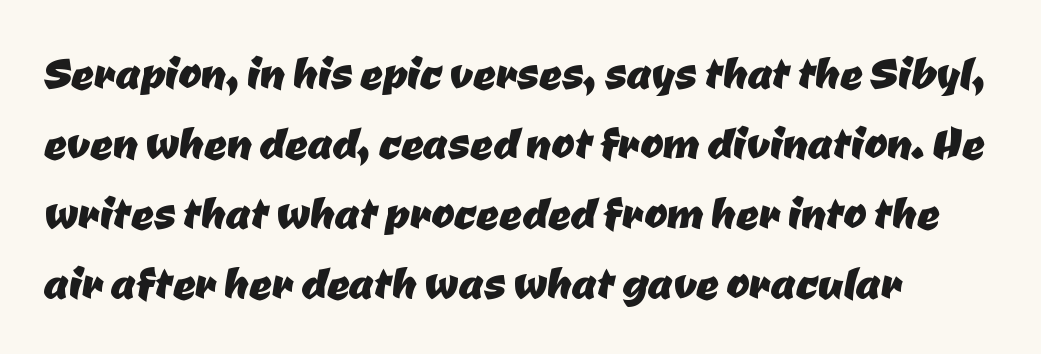
To sum up the face: it is a sans, with no serifs. A typesetter would call this zero additional tracking. Leading: standard. Plain, unruled lines of type.
